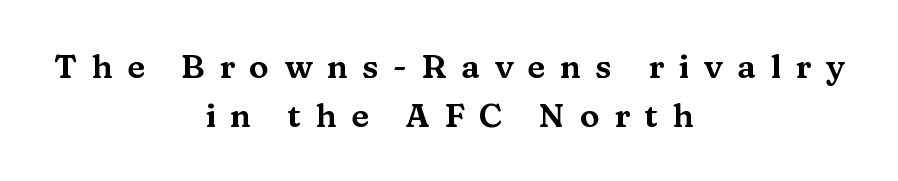
Q: Is the text italic (slanted)? A: No, it is upright.
Q: Is the typeface a serif or a sans-serif typeface? A: Serif.
Q: Is the text underlined? A: No.
Q: How is the paragraph aligned? A: Centered.
Q: Is the spacing between letters normal or unusually wide? A: Unusually wide.
Q: Is the spacing between lines tight, normal or loose? A: Normal.
Q: Width (condensed, normal, or wide)? A: Wide.
Q: Stroke contrast? A: Medium.
Q: x-height? A: Medium.
Q: Monospaced? A: No.
